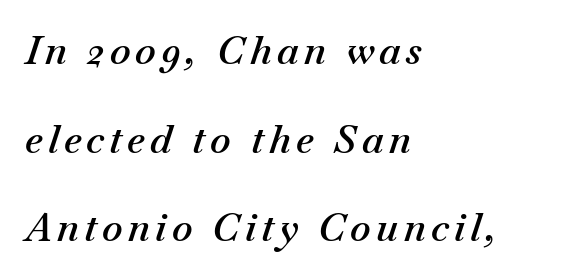
Q: Is the text bold? A: Semi-bold.
Q: Is the text italic (slanted)? A: Yes, it leans right by about 18 degrees.
Q: Is the text underlined? A: No.
Q: How is the paragraph aligned? A: Left-aligned.
Q: Is the spacing between lines tight, normal or loose? A: Loose.
Q: Width (condensed, normal, or wide)? A: Normal.
Q: Stroke contrast? A: Medium.
Q: x-height? A: Small.
Q: Monospaced? A: No.
